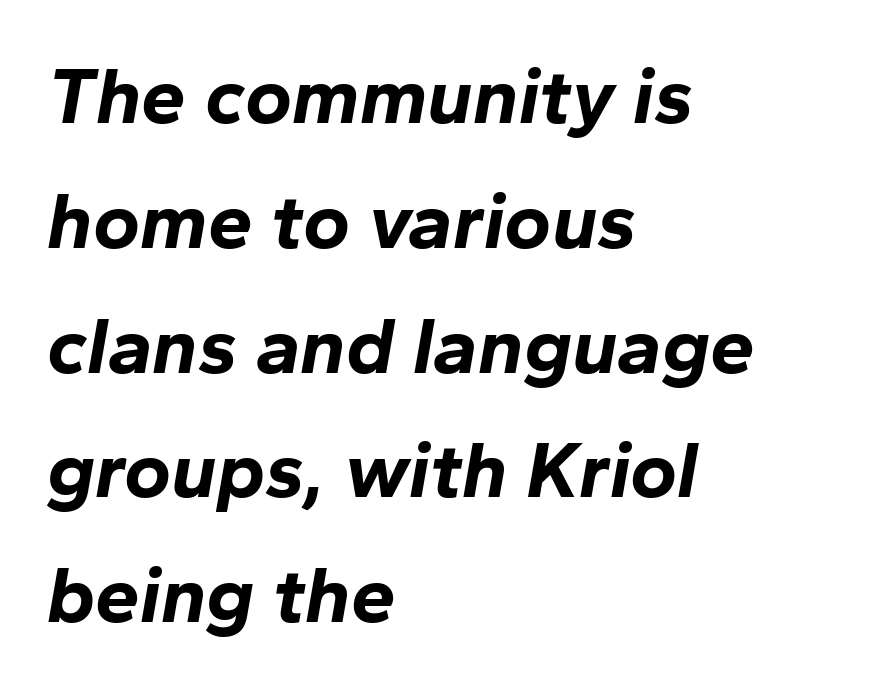
Which margin do the lines hug? The left one — the right edge is uneven. Students, note that the glyphs here touch the page at normal intervals. The typesetting leans heavy: a genuine bold. The passage shown is typed in a proportional face where columns would drift. Designer's note — italics engaged. If you measured baseline to baseline, you'd find a middling distance.
